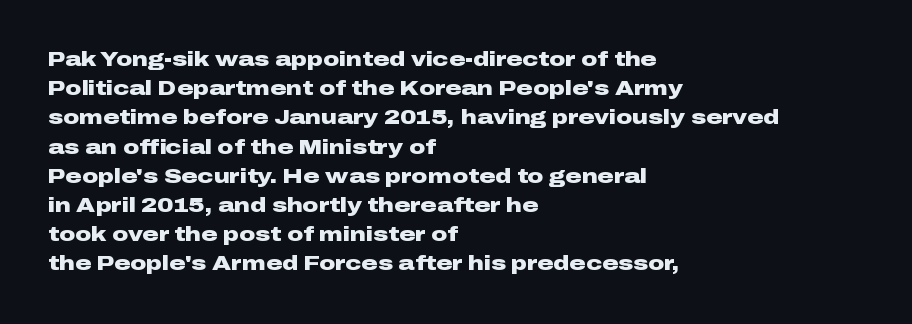
{"italic": "no", "bold": "yes", "underline": "no", "align": "left", "line_spacing": "normal", "line_spacing_ratio": 1.46, "letter_spacing": "normal", "letter_spacing_em": 0.0, "glyph_px": 20}
